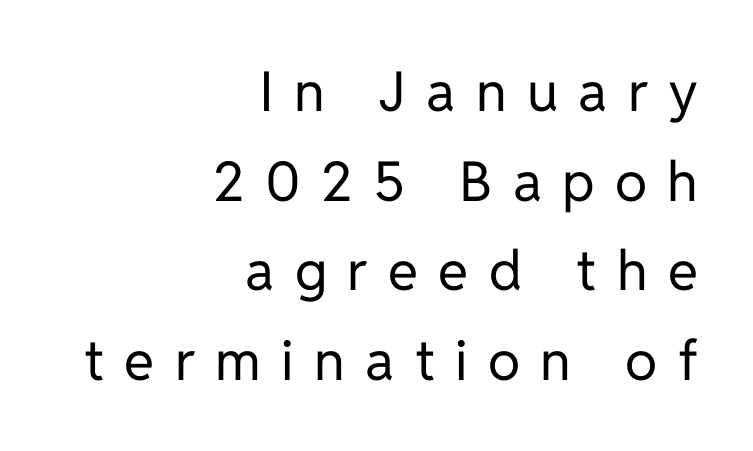
Q: Is the text bold? A: No.
Q: Is the text italic (slanted)? A: No, it is upright.
Q: Is the typeface a serif or a sans-serif typeface? A: Sans-serif.
Q: Is the text underlined? A: No.
Q: How is the paragraph aligned? A: Right-aligned.
Q: Is the spacing between letters normal or unusually wide? A: Unusually wide.
Q: Is the spacing between lines tight, normal or loose? A: Normal.
Q: Width (condensed, normal, or wide)? A: Normal.
Q: Stroke contrast? A: Low.
Q: x-height? A: Medium.
Q: Monospaced? A: No.
